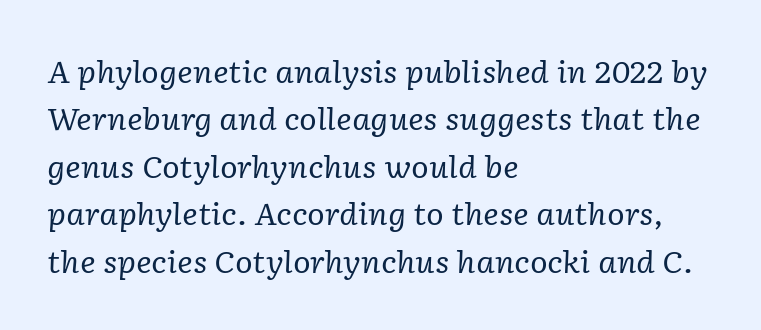
The rendering uses a moderate line-height, typical for paragraphs. Letter spacing: default. Stem width sits at or under what a default text font uses. Looks like regular typesetting: each glyph gets only the width it needs. The axis of the letterforms is tilted away from vertical. The glyphs in this specimen are seriffed.
